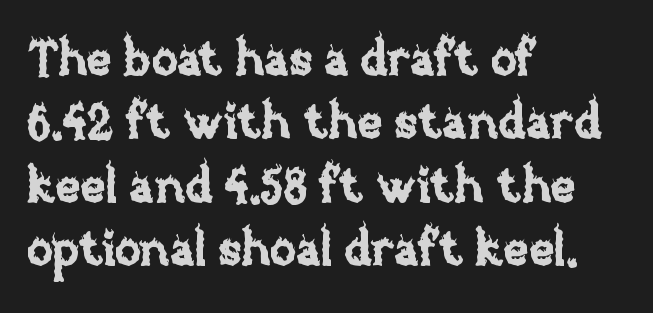
Q: Is the text italic (slanted)? A: No, it is upright.
Q: Is the text underlined? A: No.
Q: How is the paragraph aligned? A: Left-aligned.
Q: Is the spacing between letters normal or unusually wide? A: Normal.
Q: Is the spacing between lines tight, normal or loose? A: Normal.
Q: Width (condensed, normal, or wide)? A: Normal.
Q: Stroke contrast? A: Low.
Q: x-height? A: Large.
Q: Monospaced? A: No.
